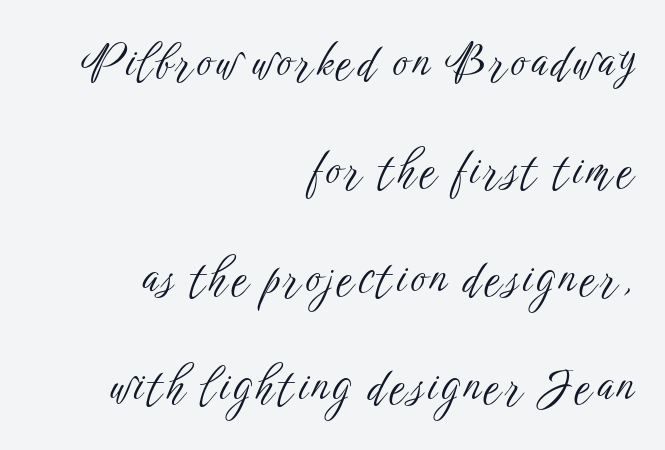
The image shows 45 px light, condensed sans-serif type; set right-aligned, loose line spacing (2.4x), not underlined; low stroke contrast and a medium x-height.
